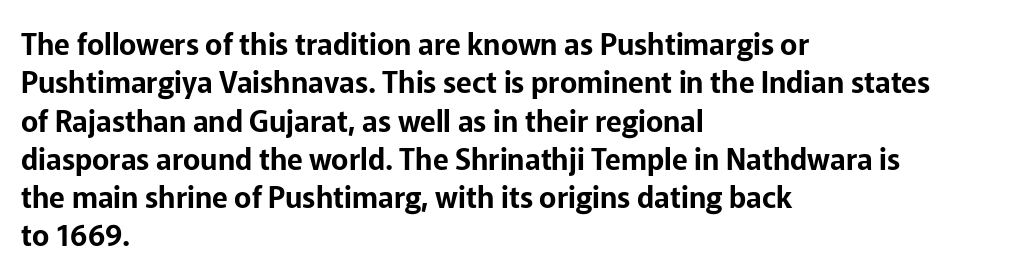
{"serif": "no", "italic": "no", "width": "normal", "stroke_contrast": "low", "x_height": "medium", "monospaced": "no", "underline": "no", "align": "left", "line_spacing": "normal", "line_spacing_ratio": 1.32, "letter_spacing": "normal", "letter_spacing_em": 0.0, "glyph_px": 29}
